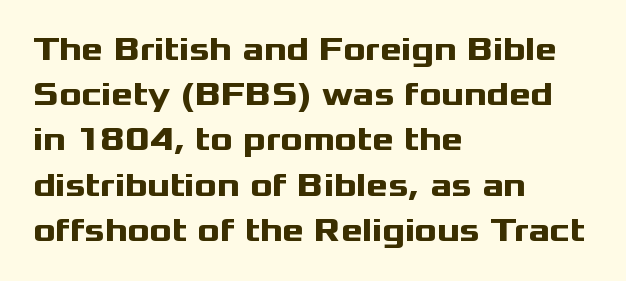
Bare-footed words on every line. Regular leading. Varying glyph widths throughout — classic text-font behaviour. Upright lettering throughout. This rendering employs a face without finishing strokes, i.e., a sans-serif.
